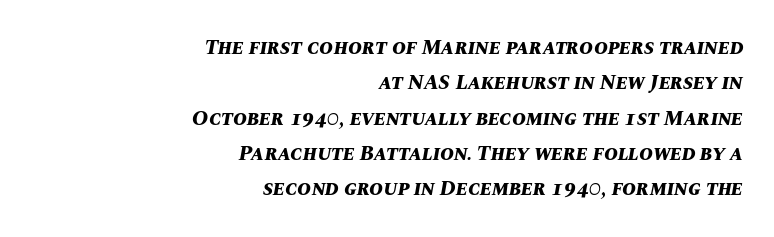
The image shows 21 px bold type, italic (leaning right); set right-aligned, normal line spacing (1.68x), normal letter spacing, not underlined.
